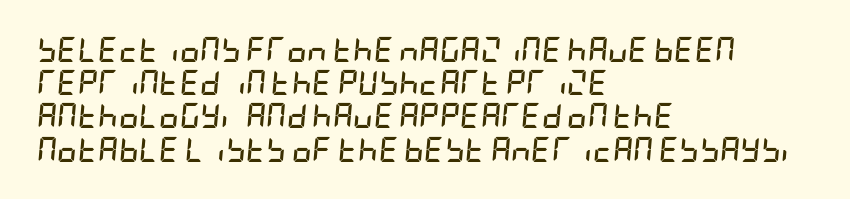
The image shows 25 px bold type, italic (leaning right); set left-aligned, normal line spacing (1.33x), normal letter spacing, not underlined.
